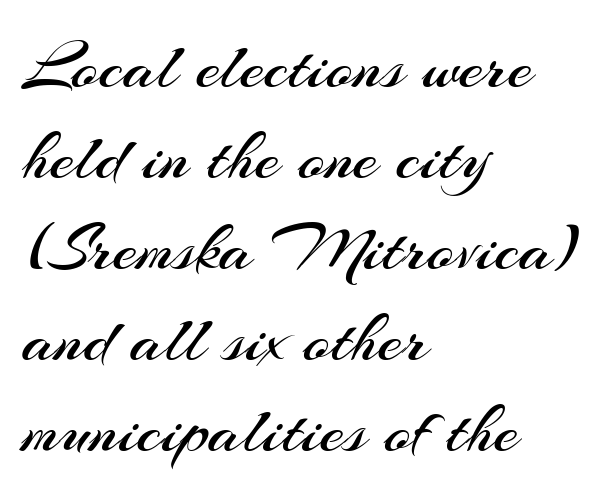
{"serif": "no", "bold": "no", "weight": "regular", "width": "normal", "stroke_contrast": "medium", "x_height": "small", "monospaced": "no", "underline": "no", "align": "left", "line_spacing": "normal", "line_spacing_ratio": 1.3, "letter_spacing": "normal", "letter_spacing_em": 0.0, "glyph_px": 70}
